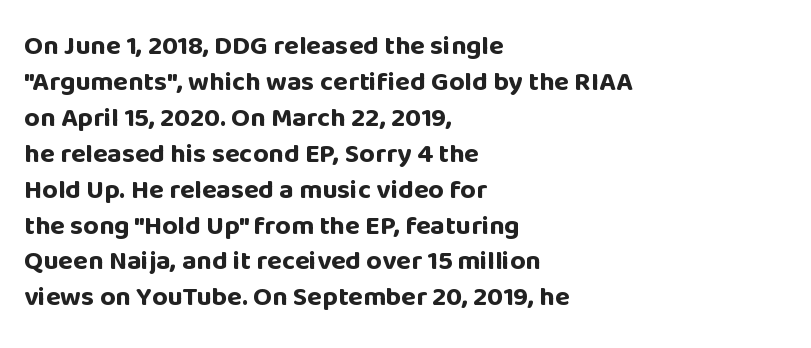
Q: Is the text bold? A: Yes.
Q: Is the text italic (slanted)? A: No, it is upright.
Q: Is the text underlined? A: No.
Q: How is the paragraph aligned? A: Left-aligned.
Q: Is the spacing between letters normal or unusually wide? A: Normal.
Q: Is the spacing between lines tight, normal or loose? A: Normal.
